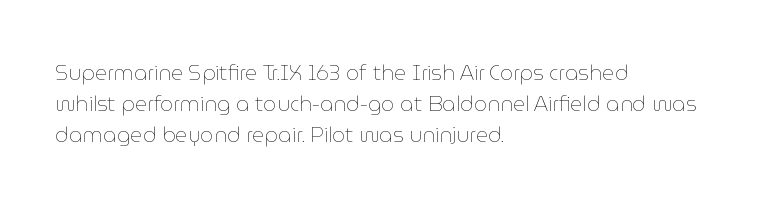
Q: Is the text bold? A: No.
Q: Is the text italic (slanted)? A: No, it is upright.
Q: Is the text underlined? A: No.
Q: How is the paragraph aligned? A: Left-aligned.
Q: Is the spacing between letters normal or unusually wide? A: Normal.
Q: Is the spacing between lines tight, normal or loose? A: Normal.
